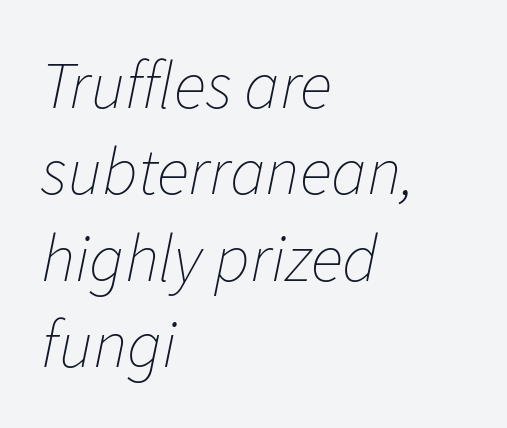
The image shows 68 px thin type, italic (leaning right); set left-aligned, normal line spacing (1.27x), normal letter spacing, not underlined; low stroke contrast and a medium x-height.
